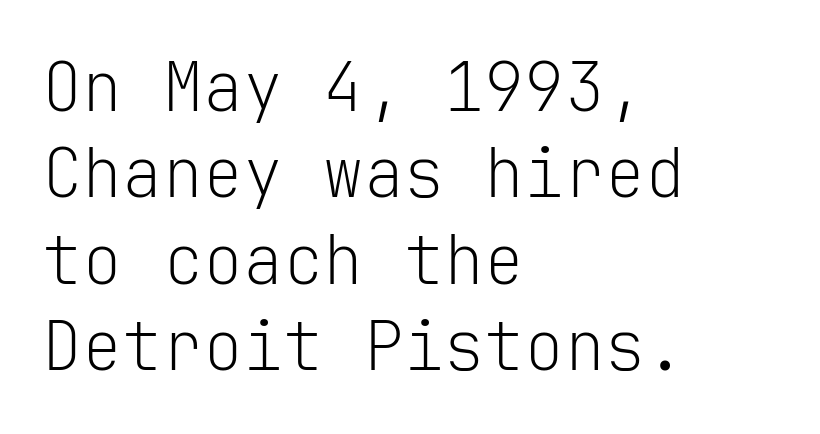
A classic flush-left, rag-right setting is used for this passage. The baseline area is clear. Weight: in the light-to-regular range. The rendering shows plain stroke endings on the letterforms — a sans-serif design. No italicization has been applied; the sample stays upright.
